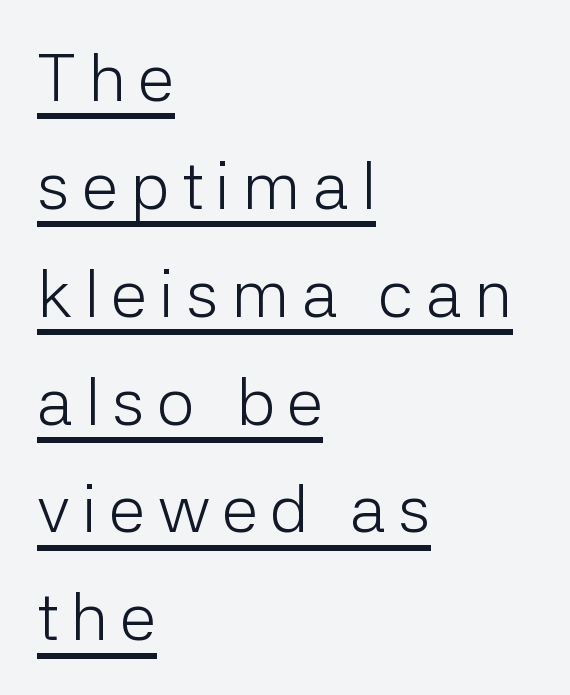
The image shows 67 px light sans-serif type, upright; set left-aligned, normal line spacing (1.61x), underlined; low stroke contrast and a medium x-height.
